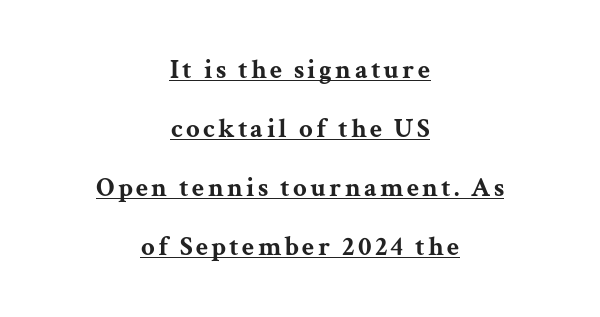
The rendered words wear a rule along their underside. Summary of vertical rhythm: relaxed, with wide interline spacing. Rendered with straight, roman letterforms. The characters look thick and weighty, a clear bold. The whitespace from short lines is split evenly between both sides.
